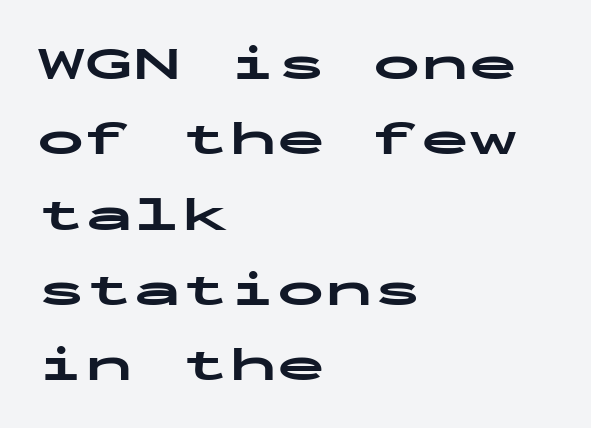
The image shows 48 px bold, wide sans-serif type, upright, monospaced; set left-aligned, normal line spacing (1.57x), normal letter spacing, not underlined; low stroke contrast and a medium x-height.
